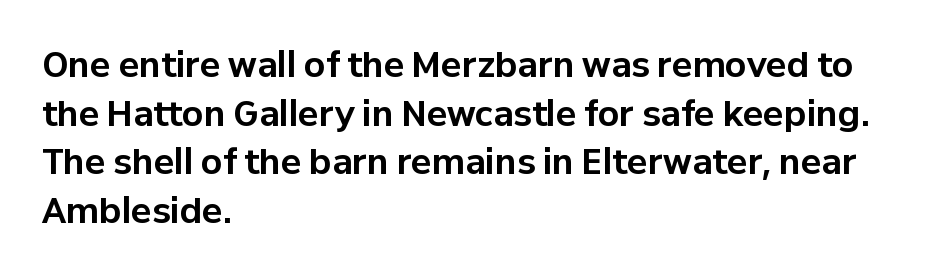
The image shows 34 px bold sans-serif type, upright; set left-aligned, normal line spacing (1.43x), normal letter spacing, not underlined; low stroke contrast and a medium x-height.
